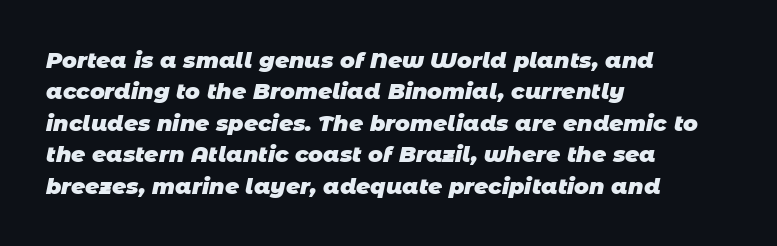
The image shows 22 px bold type; set left-aligned, normal line spacing (1.43x), normal letter spacing, not underlined.
